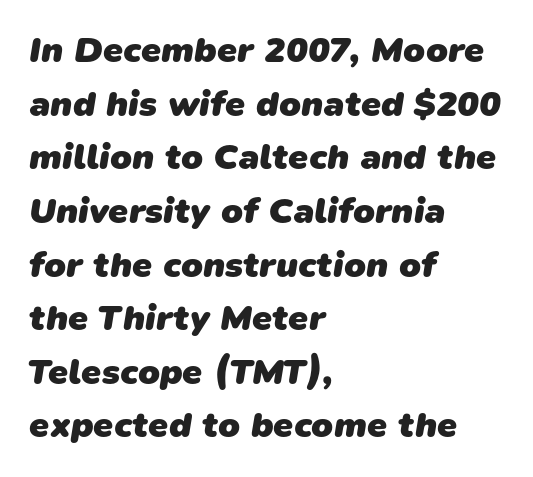
{"serif": "no", "bold": "yes", "weight": "heavy", "width": "normal", "stroke_contrast": "low", "x_height": "medium", "monospaced": "no", "underline": "no", "align": "left", "line_spacing": "normal", "line_spacing_ratio": 1.49, "letter_spacing": "normal", "letter_spacing_em": 0.0, "glyph_px": 36}
